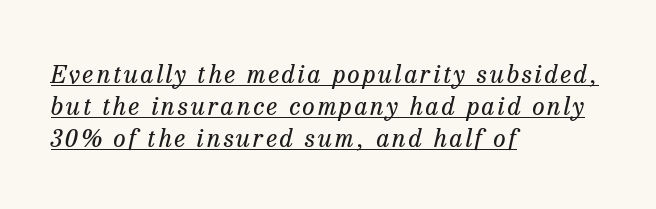
A typographer would call this underscored text. A typesetter would mark this as italic. The rendering uses a moderate line-height, typical for paragraphs. Every row of glyphs begins at an identical x-position on the left. Compared with a typical body face, this is equally light or lighter still.
